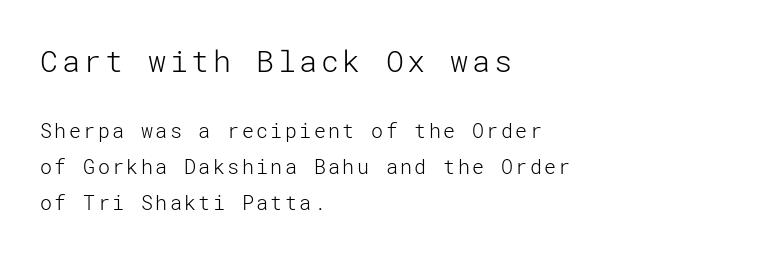
{"serif": "no", "italic": "no", "bold": "no", "weight": "light", "width": "normal", "stroke_contrast": "low", "x_height": "medium", "underline": "no", "align": "left", "line_spacing_ratio": 1.78, "larger_block": "first", "size_ratio": 1.5, "glyph_px": 30}
